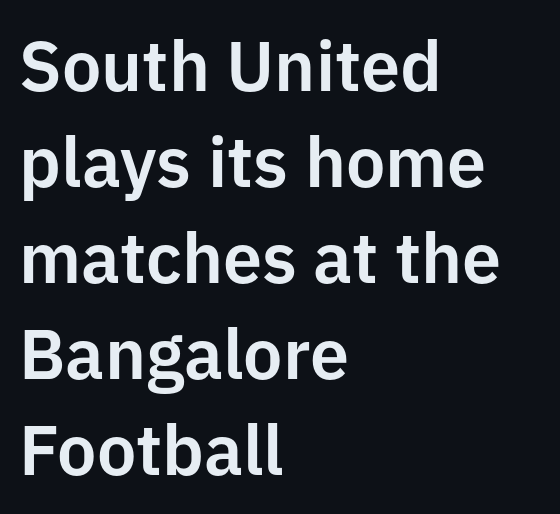
The image shows 70 px sans-serif type, upright; set left-aligned, normal line spacing (1.37x), normal letter spacing, not underlined; low stroke contrast and a medium x-height.
